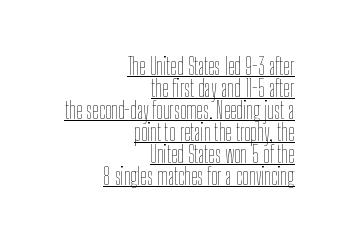
Q: Is the text bold? A: No.
Q: Is the text italic (slanted)? A: No, it is upright.
Q: Is the text underlined? A: Yes.
Q: How is the paragraph aligned? A: Right-aligned.
Q: Is the spacing between letters normal or unusually wide? A: Normal.
Q: Is the spacing between lines tight, normal or loose? A: Tight.
